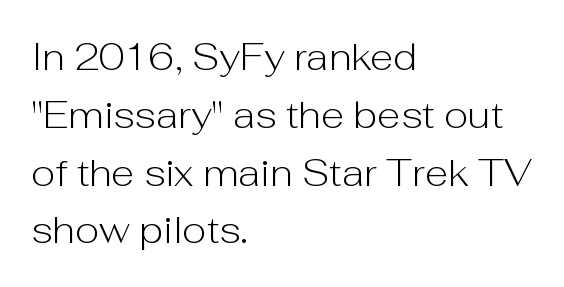
{"serif": "no", "italic": "no", "bold": "no", "weight": "light", "width": "normal", "stroke_contrast": "low", "x_height": "medium", "monospaced": "no", "underline": "no", "align": "left", "line_spacing": "normal", "line_spacing_ratio": 1.52, "letter_spacing": "normal", "letter_spacing_em": 0.0, "glyph_px": 38}
